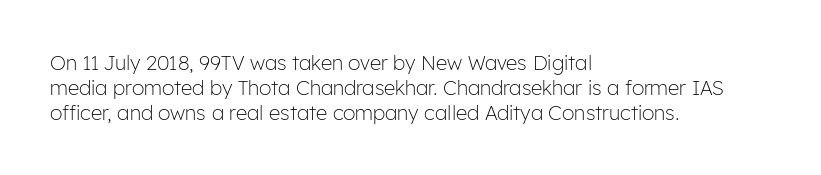
{"italic": "no", "bold": "no", "underline": "no", "align": "left", "line_spacing_ratio": 1.24, "letter_spacing": "normal", "letter_spacing_em": 0.0, "glyph_px": 20}
